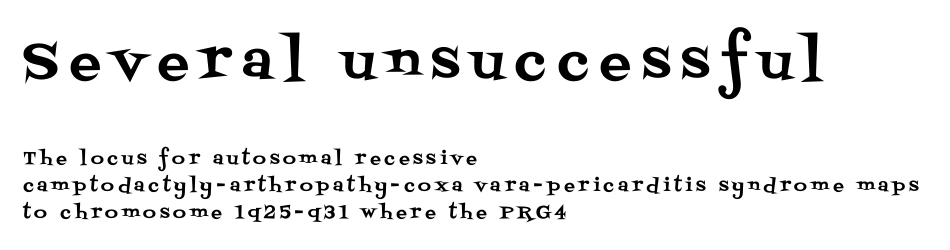
The image shows 53 px serif type, upright; set left-aligned, normal line spacing (1.5x), unusually wide letter spacing (+0.21 em), not underlined; the first (top) block is 2.94x larger; medium stroke contrast and a large x-height.
